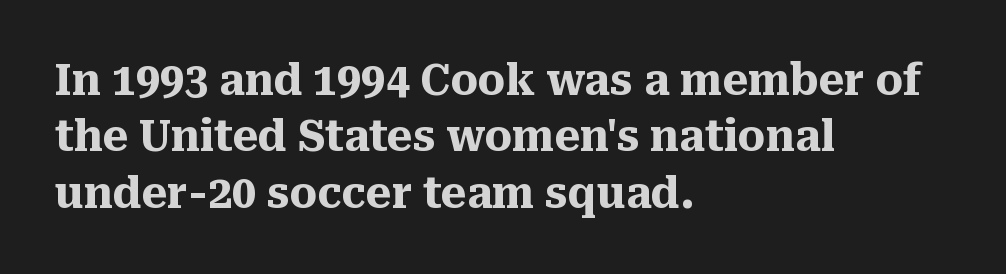
The image shows 43 px heavy serif type, upright; set left-aligned, normal line spacing (1.31x), normal letter spacing, not underlined; medium stroke contrast and a medium x-height.
